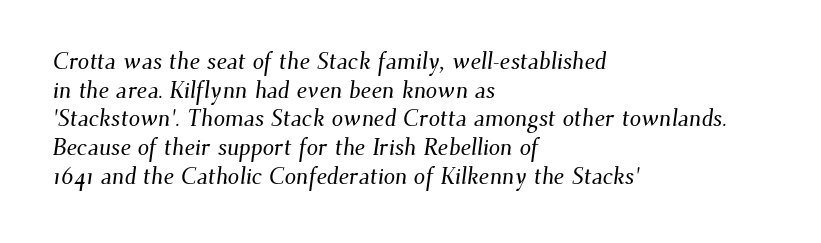
Q: Is the text underlined? A: No.
Q: How is the paragraph aligned? A: Left-aligned.
Q: Is the spacing between letters normal or unusually wide? A: Normal.
Q: Is the spacing between lines tight, normal or loose? A: Normal.
